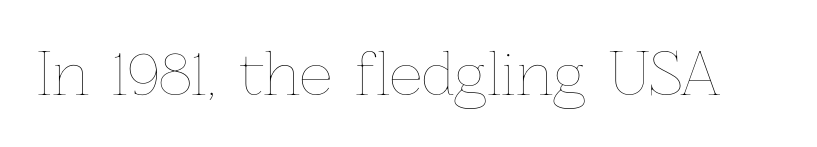
Q: Is the text bold? A: No.
Q: Is the text italic (slanted)? A: No, it is upright.
Q: Is the text underlined? A: No.
Q: Is the spacing between letters normal or unusually wide? A: Normal.
Q: Width (condensed, normal, or wide)? A: Normal.
Q: Stroke contrast? A: Low.
Q: x-height? A: Medium.
Q: Monospaced? A: No.
